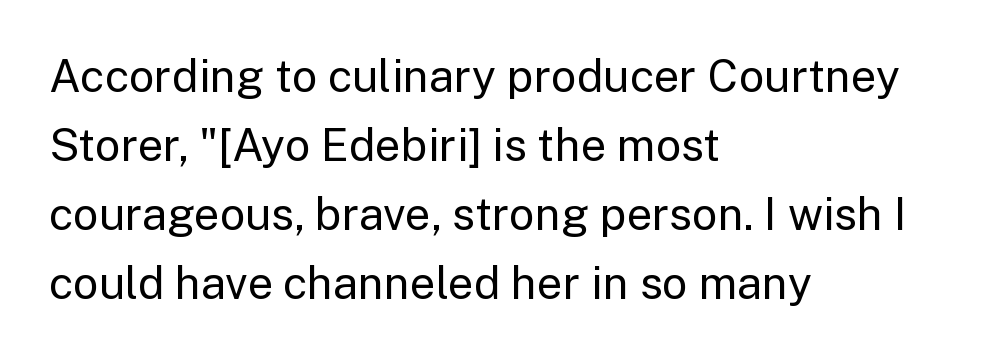
The image shows 45 px regular-weight sans-serif type, upright; set left-aligned, normal line spacing (1.53x), normal letter spacing, not underlined; low stroke contrast and a medium x-height.
